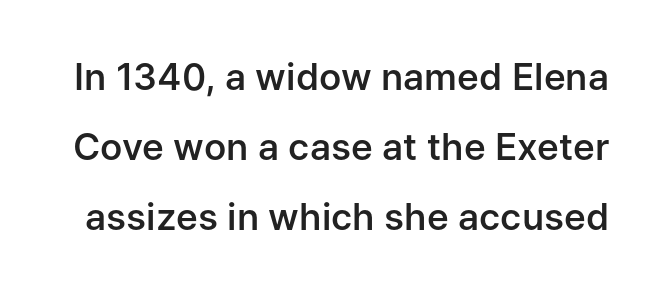
The image shows 37 px semibold sans-serif type, upright; set line spacing 1.89x, normal letter spacing, not underlined; low stroke contrast and a medium x-height.
